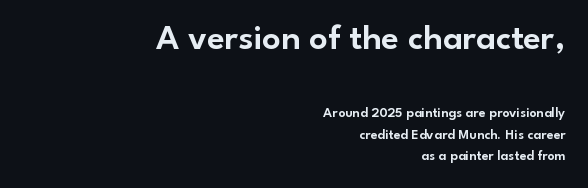
A bare baseline throughout the passage. Alignment: flush right. These lines were composed using upright roman letters. What kind of face is this? One without serifs — a sans. Is there much room between lines? A standard amount, neither cramped nor airy. Note the varied advance widths — an 'i' is clearly narrower than an 'm'.
